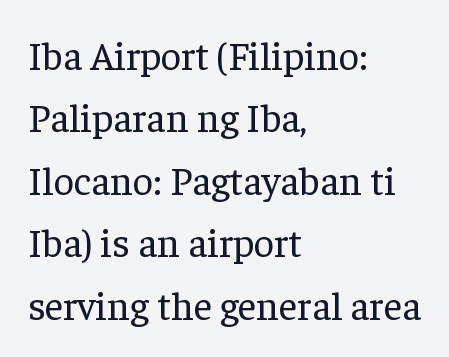
{"serif": "yes", "italic": "no", "bold": "no", "weight": "regular", "width": "normal", "stroke_contrast": "low", "x_height": "medium", "monospaced": "no", "underline": "no", "align": "left", "line_spacing": "normal", "line_spacing_ratio": 1.56, "letter_spacing": "normal", "letter_spacing_em": 0.0, "glyph_px": 40}
